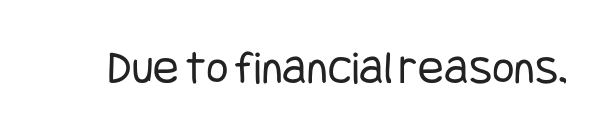
Upright lettering throughout. Bold? No — there's no thickening of the strokes. The space directly below the letters is spotless. A typesetter would label this face a sans. Words appear dense and cohesive because spacing is normal.
